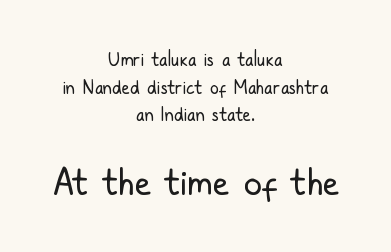
Q: Is the text bold? A: No.
Q: Is the text italic (slanted)? A: No, it is upright.
Q: Is the typeface a serif or a sans-serif typeface? A: Sans-serif.
Q: Is the text underlined? A: No.
Q: How is the paragraph aligned? A: Centered.
Q: Is the spacing between letters normal or unusually wide? A: Normal.
Q: Is the spacing between lines tight, normal or loose? A: Normal.
Q: Which block of text is set in a larger size, the first (top) or the second (bottom)? A: The second (bottom) one.
Q: Width (condensed, normal, or wide)? A: Condensed.
Q: Stroke contrast? A: Low.
Q: x-height? A: Medium.
Q: Monospaced? A: No.
